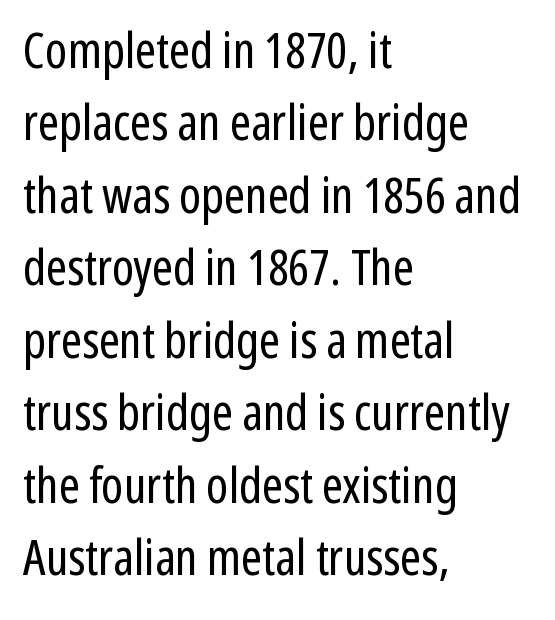
Q: Is the text bold? A: No.
Q: Is the text italic (slanted)? A: No, it is upright.
Q: Is the typeface a serif or a sans-serif typeface? A: Sans-serif.
Q: Is the text underlined? A: No.
Q: How is the paragraph aligned? A: Left-aligned.
Q: Is the spacing between letters normal or unusually wide? A: Normal.
Q: Is the spacing between lines tight, normal or loose? A: Normal.
Q: Width (condensed, normal, or wide)? A: Condensed.
Q: Stroke contrast? A: Low.
Q: x-height? A: Medium.
Q: Monospaced? A: No.
